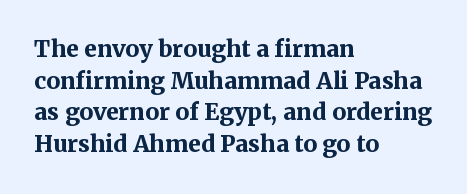
The lines are quadded left. Regular leading. Nothing unusual about the tracking: characters are spaced as the font intends. The font is running at its bold setting. Tall strokes in this sample are plumb rather than angled.
